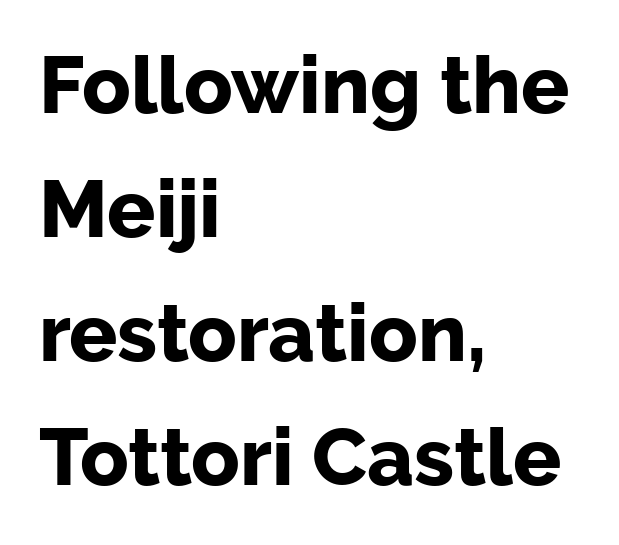
Thick stems and heavy bowls — unmistakably bold. Visually the block forms a straight wall on the left and a jagged coastline on the right. The baseline area is clear. This sample has the flowing, uneven cadence of proportional lettering. One glance says typical: line gaps are just what's usual. Honestly, the letter spacing is just normal — you wouldn't notice it.
